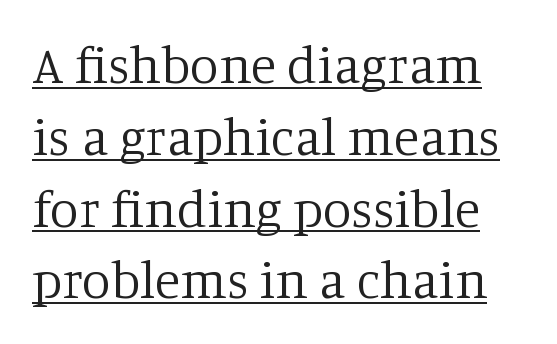
Notice how descenders clear the ascenders below comfortably — that's standard leading. Vertical strokes here are truly vertical. Weight class: somewhere from thin through regular. Each letter keeps its own natural width here, so spacing adapts to shape. The typeface chosen for these lines features serifs. Glance below the letters and you will spot a drawn line.
